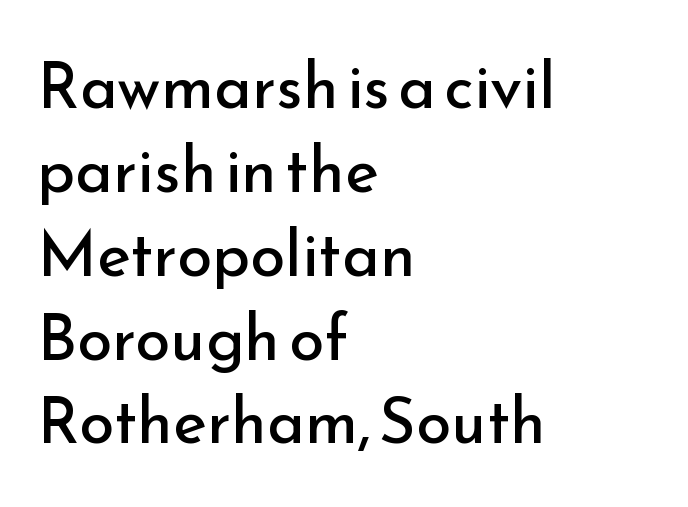
{"serif": "no", "italic": "no", "bold": "no", "weight": "regular", "width": "normal", "stroke_contrast": "low", "x_height": "small", "monospaced": "no", "underline": "no", "align": "left", "line_spacing": "normal", "line_spacing_ratio": 1.31, "letter_spacing": "normal", "letter_spacing_em": 0.0, "glyph_px": 64}
